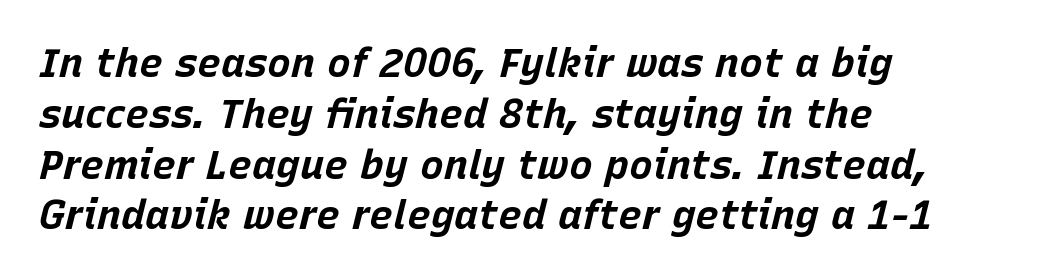
Descender tails drop into unmarked territory. The text carries the slant typical of an italic or oblique font. A full-strength bold gives these letters their thick strokes. Is the block centered? No — it sits flush against the left margin. Think of a printed novel: that variable character pitch is what you see here. Horizontal bands of white between lines are of average thickness.
